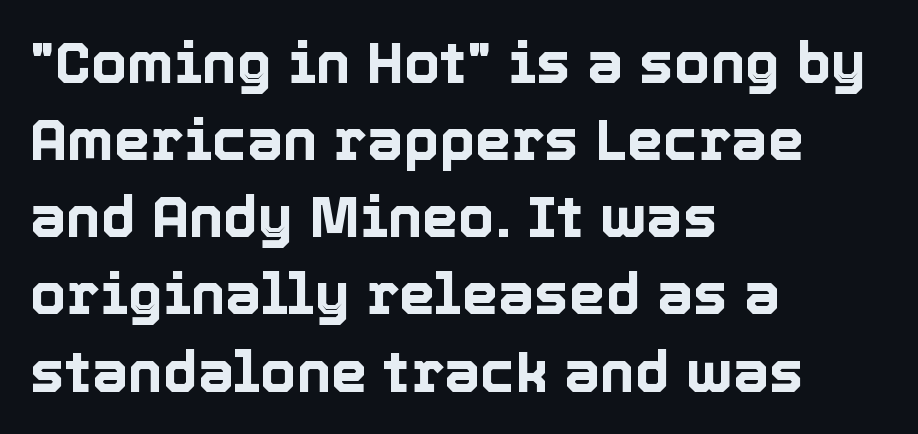
The image shows 58 px text type, upright; set left-aligned, normal line spacing (1.33x), normal letter spacing, not underlined; a medium x-height.
